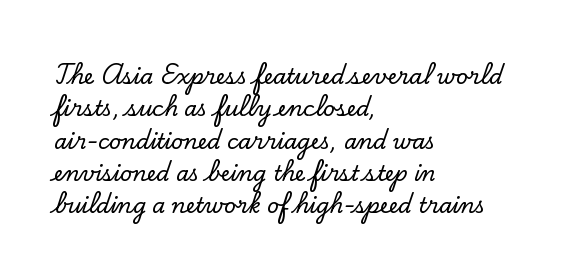
Glyph-to-glyph distance matches everyday printed text. Notice how descenders clear the ascenders below comfortably — that's standard leading. The strip under each line holds only bare page. Layout note: lines flush left.
